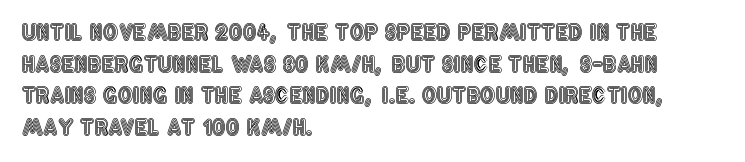
{"italic": "no", "underline": "no", "align": "left", "line_spacing": "normal", "line_spacing_ratio": 1.51, "letter_spacing": "normal", "letter_spacing_em": 0.0, "glyph_px": 21}
